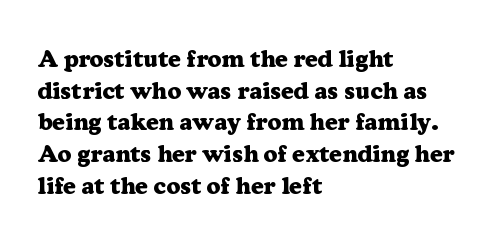
{"italic": "no", "bold": "yes", "underline": "no", "align": "left", "line_spacing": "normal", "line_spacing_ratio": 1.32, "letter_spacing": "normal", "letter_spacing_em": 0.0, "glyph_px": 24}
